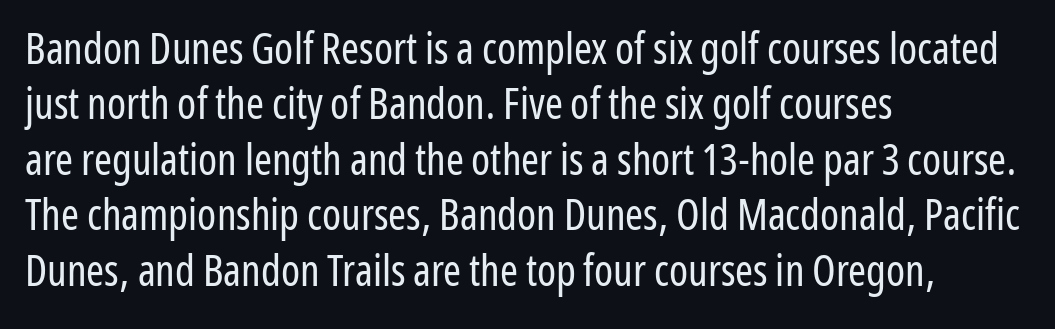
{"serif": "no", "italic": "no", "bold": "no", "weight": "regular", "width": "condensed", "stroke_contrast": "low", "x_height": "medium", "monospaced": "no", "underline": "no", "align": "left", "line_spacing": "normal", "line_spacing_ratio": 1.29, "letter_spacing": "normal", "letter_spacing_em": 0.0, "glyph_px": 43}
